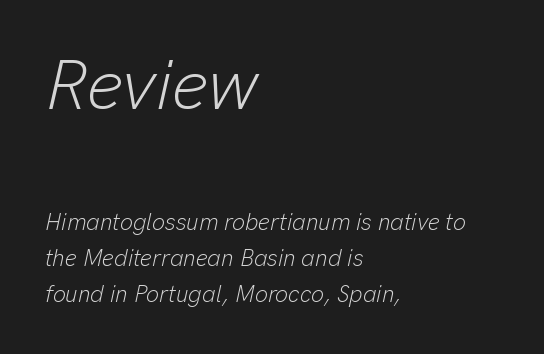
{"italic": "yes", "lean": "right", "slant_degrees": 13, "bold": "no", "weight": "light", "width": "normal", "stroke_contrast": "low", "x_height": "medium", "monospaced": "no", "underline": "no", "align": "left", "line_spacing": "normal", "line_spacing_ratio": 1.55, "letter_spacing": "normal", "letter_spacing_em": 0.0, "larger_block": "first", "size_ratio": 3.04, "glyph_px": 70}
